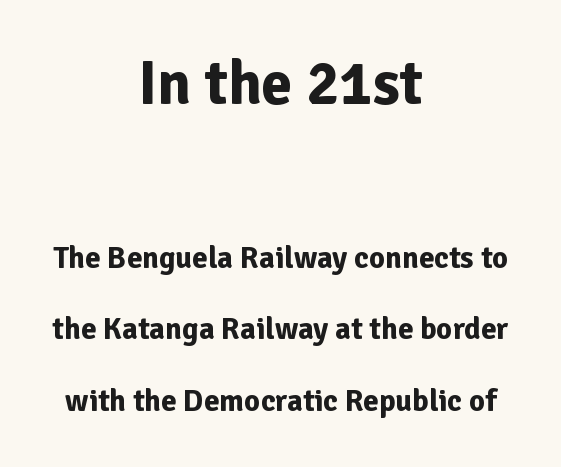
Horizontally, the lines are justified to the midpoint only. The gaps between neighbouring characters are ordinary and unremarkable. The first block has been scaled up relative to the second. Every stem runs plumb, perpendicular to the baseline.
